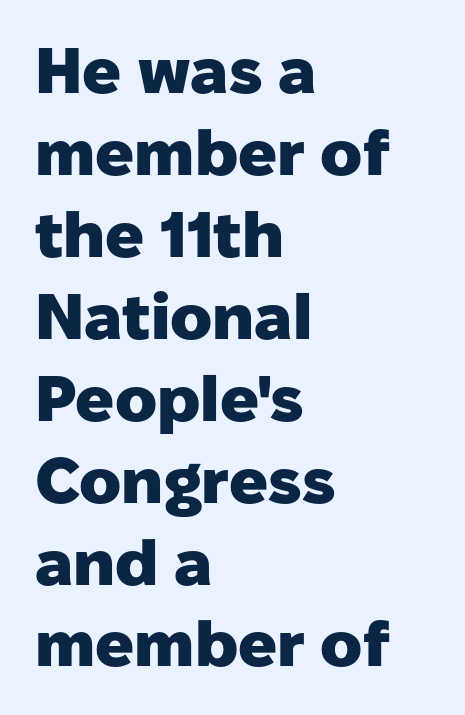
{"serif": "no", "italic": "no", "bold": "yes", "weight": "heavy", "width": "normal", "stroke_contrast": "low", "x_height": "medium", "monospaced": "no", "underline": "no", "align": "left", "line_spacing": "normal", "line_spacing_ratio": 1.28, "letter_spacing": "normal", "letter_spacing_em": 0.0, "glyph_px": 64}
